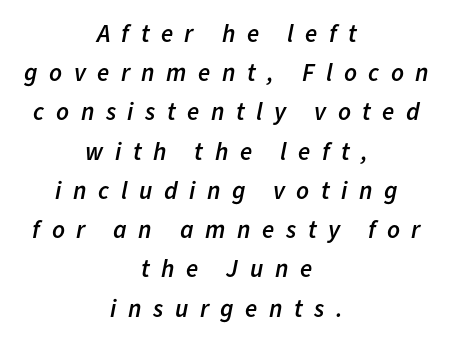
{"italic": "yes", "lean": "right", "slant_degrees": 11, "bold": "semi", "underline": "no", "align": "center", "line_spacing": "normal", "line_spacing_ratio": 1.57, "letter_spacing": "wide", "letter_spacing_em": 0.46, "glyph_px": 25}
